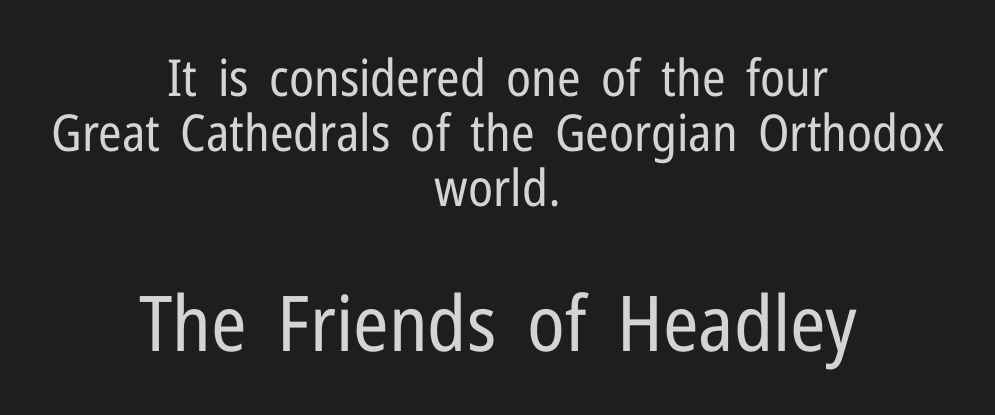
The image shows 77 px regular-weight, condensed sans-serif type, upright; set centered, tight line spacing (1.08x), normal letter spacing, not underlined; the second (bottom) block is 1.51x larger; low stroke contrast and a medium x-height.
